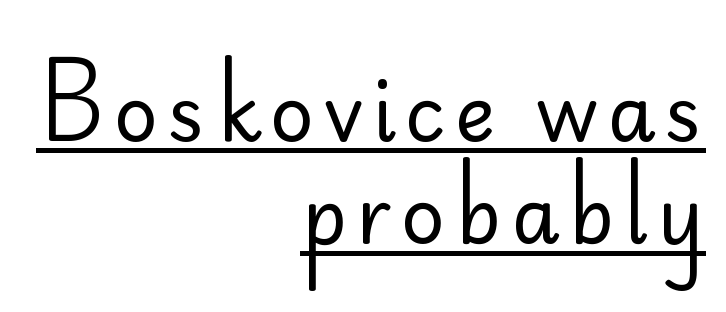
Each line of the rendering has a horizontal stroke beneath the glyphs. This is roman type, the default non-slanted kind. Summary of vertical rhythm: regular, with standard interline spacing. This rendering uses right alignment, leaving the left contour irregular. Varying glyph widths throughout — classic text-font behaviour.
